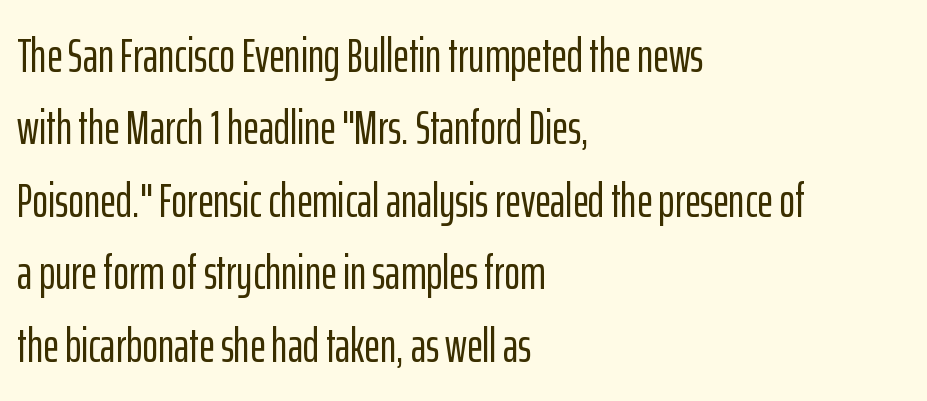
Q: Is the text italic (slanted)? A: No, it is upright.
Q: Is the typeface a serif or a sans-serif typeface? A: Sans-serif.
Q: Is the text underlined? A: No.
Q: How is the paragraph aligned? A: Left-aligned.
Q: Is the spacing between letters normal or unusually wide? A: Normal.
Q: Is the spacing between lines tight, normal or loose? A: Normal.
Q: Width (condensed, normal, or wide)? A: Condensed.
Q: Stroke contrast? A: Low.
Q: x-height? A: Medium.
Q: Monospaced? A: No.
